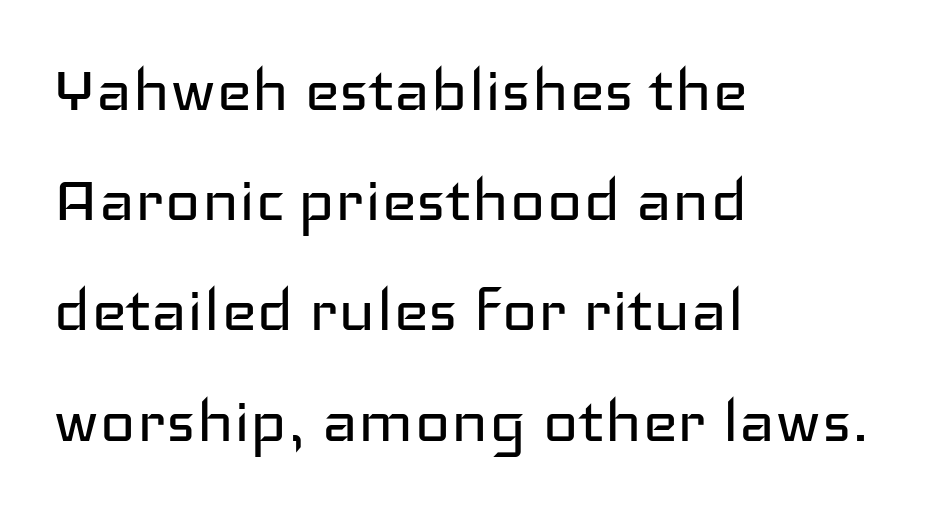
{"serif": "no", "italic": "no", "bold": "no", "weight": "regular", "width": "wide", "stroke_contrast": "low", "x_height": "medium", "monospaced": "no", "underline": "no", "align": "left", "line_spacing": "normal", "line_spacing_ratio": 1.45, "letter_spacing": "normal", "letter_spacing_em": 0.0, "glyph_px": 76}
